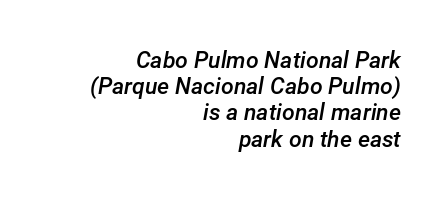
{"italic": "yes", "lean": "right", "slant_degrees": 12, "bold": "semi", "underline": "no", "align": "right", "line_spacing": "tight", "line_spacing_ratio": 1.14, "letter_spacing": "normal", "letter_spacing_em": 0.0, "glyph_px": 23}
